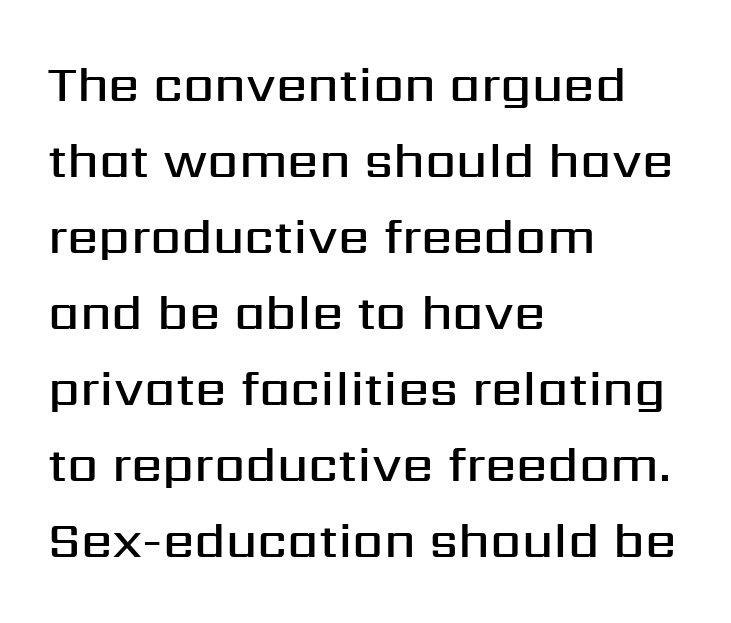
The image shows 50 px semibold sans-serif type, upright; set left-aligned, normal line spacing (1.52x), normal letter spacing, not underlined; medium stroke contrast and a medium x-height.
